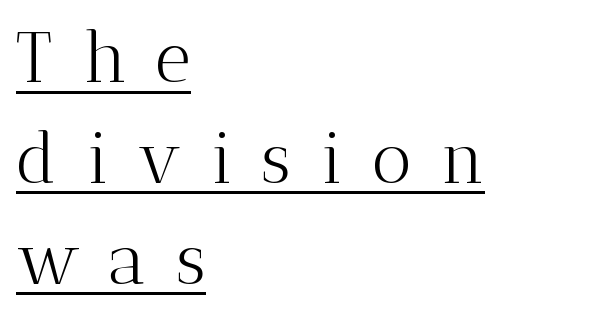
Q: Is the text bold? A: No.
Q: Is the text italic (slanted)? A: No, it is upright.
Q: Is the typeface a serif or a sans-serif typeface? A: Serif.
Q: Is the text underlined? A: Yes.
Q: How is the paragraph aligned? A: Left-aligned.
Q: Is the spacing between letters normal or unusually wide? A: Unusually wide.
Q: Is the spacing between lines tight, normal or loose? A: Normal.
Q: Width (condensed, normal, or wide)? A: Normal.
Q: Stroke contrast? A: Medium.
Q: x-height? A: Medium.
Q: Monospaced? A: No.
